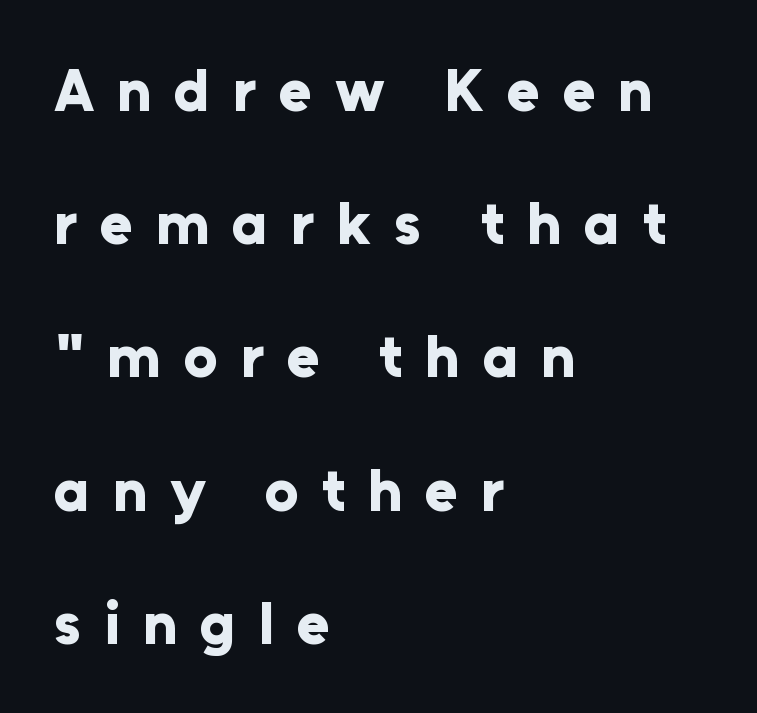
The image shows 60 px bold sans-serif type, upright; set left-aligned, loose line spacing (2.22x), unusually wide letter spacing (+0.38 em), not underlined; low stroke contrast and a medium x-height.
